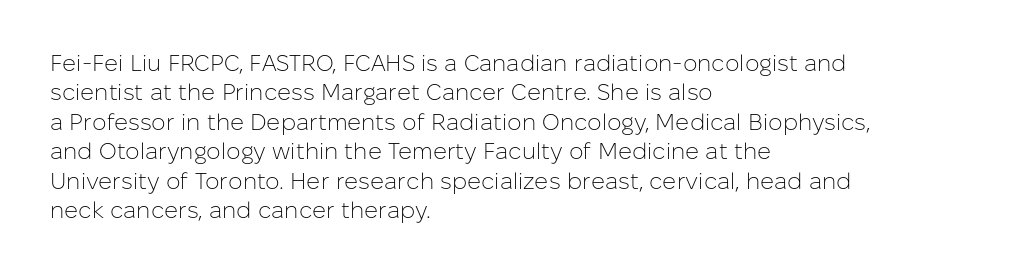
It's the straight-up-and-down kind of type. The face used here is rendered with its standard letterfit. The setting favours the left margin, as ordinary paragraphs usually do. This is not heavy type; no bold has been used. Interline gaps are of average width in this sample.
